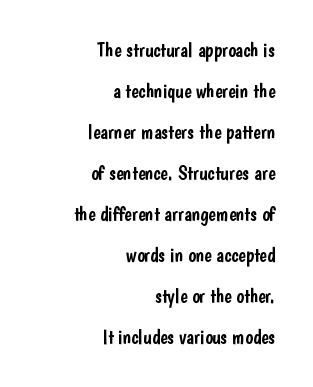
{"italic": "no", "underline": "no", "align": "right", "line_spacing": "loose", "line_spacing_ratio": 2.05, "letter_spacing": "normal", "letter_spacing_em": 0.0, "glyph_px": 20}
